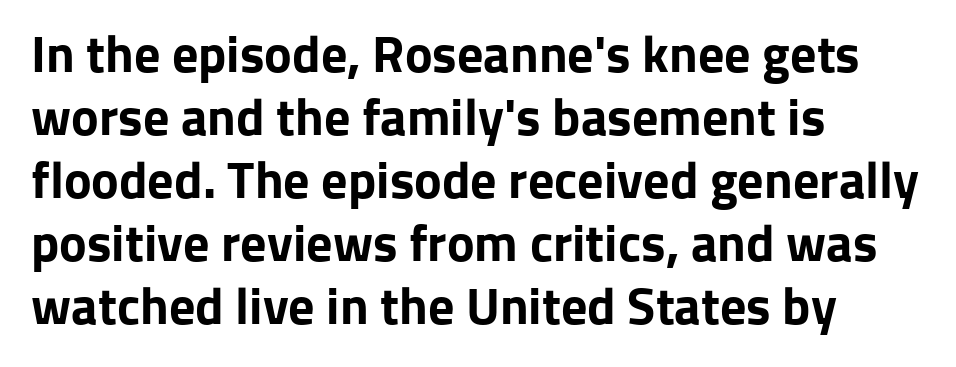
Q: Is the text bold? A: Yes.
Q: Is the text italic (slanted)? A: No, it is upright.
Q: Is the typeface a serif or a sans-serif typeface? A: Sans-serif.
Q: Is the text underlined? A: No.
Q: How is the paragraph aligned? A: Left-aligned.
Q: Is the spacing between letters normal or unusually wide? A: Normal.
Q: Width (condensed, normal, or wide)? A: Normal.
Q: Stroke contrast? A: Low.
Q: x-height? A: Medium.
Q: Monospaced? A: No.
